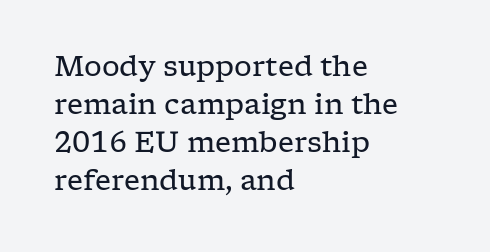
Nobody drew a line under any word here. Letter spacing: default. This sample uses an upright cut, with every glyph sitting square on the baseline. Short and long lines alike share a common starting point at left. Note: serifs present on the glyphs. Reading down the column, the eye jumps a familiar distance to each next line.
